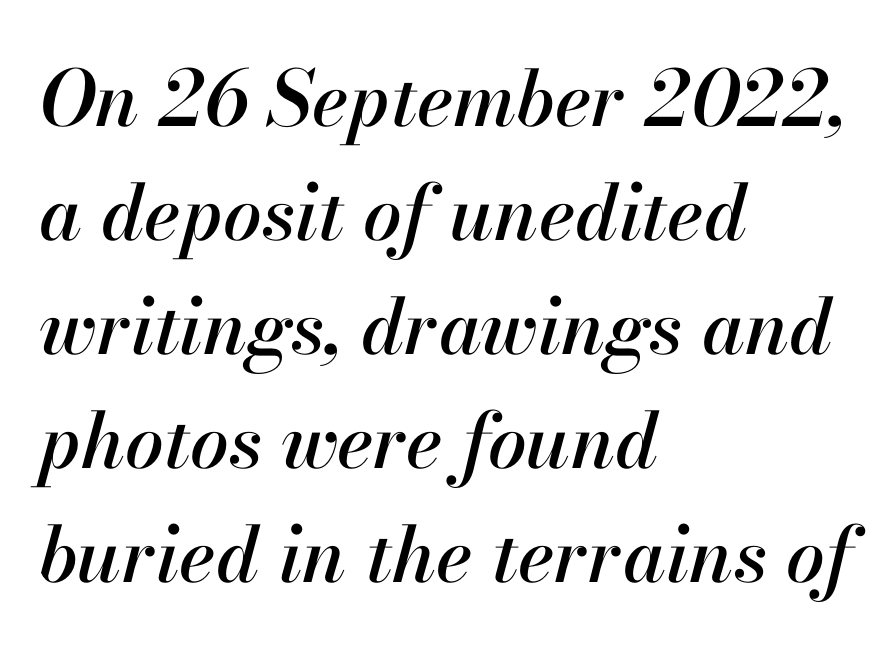
Is the letter spacing exaggerated? No — it looks like the ordinary default. Interline gaps are of average width in this sample. Any mark beneath the type? The region is blank. Think of a printed novel: that variable character pitch is what you see here. This sample uses an oblique cut, with every glyph tilted off the vertical.
